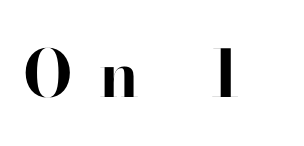
Q: Is the text bold? A: Yes.
Q: Is the text italic (slanted)? A: No, it is upright.
Q: Is the typeface a serif or a sans-serif typeface? A: Sans-serif.
Q: Is the text underlined? A: No.
Q: Is the spacing between letters normal or unusually wide? A: Unusually wide.
Q: Width (condensed, normal, or wide)? A: Normal.
Q: Stroke contrast? A: High.
Q: x-height? A: Small.
Q: Monospaced? A: No.
